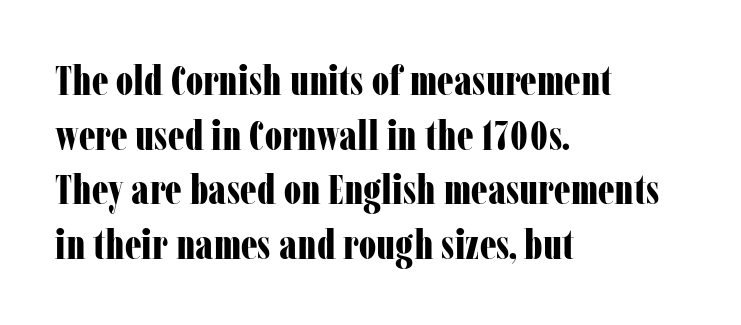
The image shows 42 px bold, condensed serif type, upright; set left-aligned, normal line spacing (1.3x), normal letter spacing, not underlined; low stroke contrast and a medium x-height.
